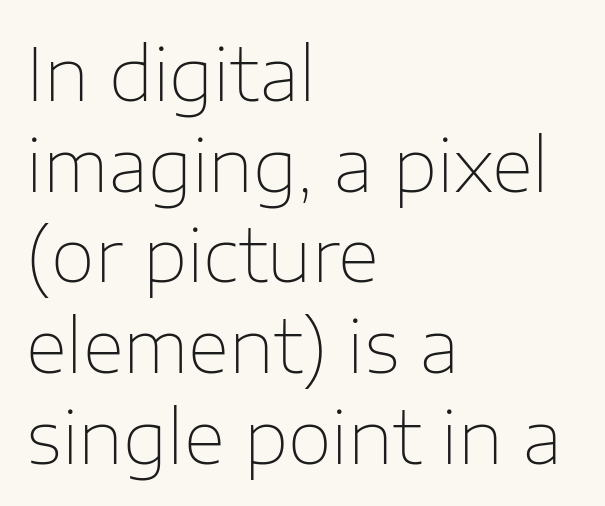
Q: Is the text bold? A: No.
Q: Is the text italic (slanted)? A: No, it is upright.
Q: Is the typeface a serif or a sans-serif typeface? A: Sans-serif.
Q: Is the text underlined? A: No.
Q: How is the paragraph aligned? A: Left-aligned.
Q: Is the spacing between letters normal or unusually wide? A: Normal.
Q: Is the spacing between lines tight, normal or loose? A: Normal.
Q: Width (condensed, normal, or wide)? A: Normal.
Q: Stroke contrast? A: Low.
Q: x-height? A: Medium.
Q: Monospaced? A: No.
